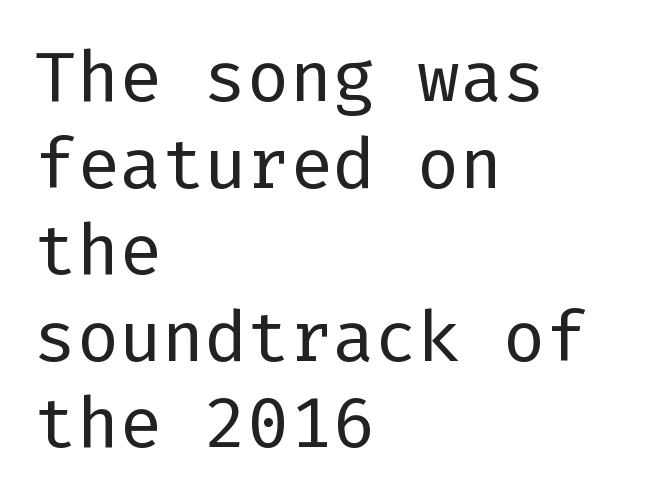
Observe the ordinary spacing: letters are neighbours, not strangers. The rendering shows plain stroke endings on the letterforms — a sans-serif design. If you drew a ruler down the left edge, every line would touch it. Check under the words: just untouched page. Is this a heavy cut? Hardly; it is regular or lighter. A typesetter would mark this as roman, not italic.
